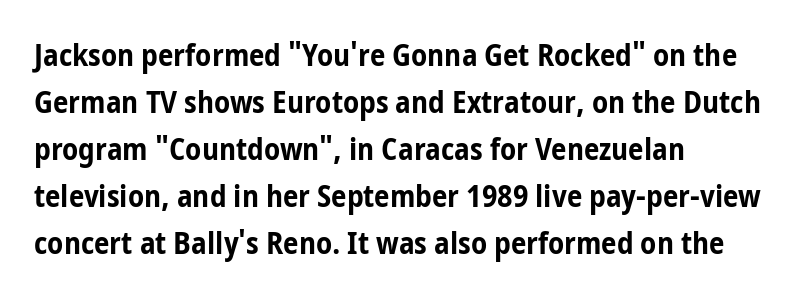
The zone under the glyphs is completely vacant. Is there any slant? The stems are plumb. Tracking value appears to be zero — textbook default spacing. This sample has the flowing, uneven cadence of proportional lettering. Check where the strokes stop: nothing finishes them off — pure sans.
